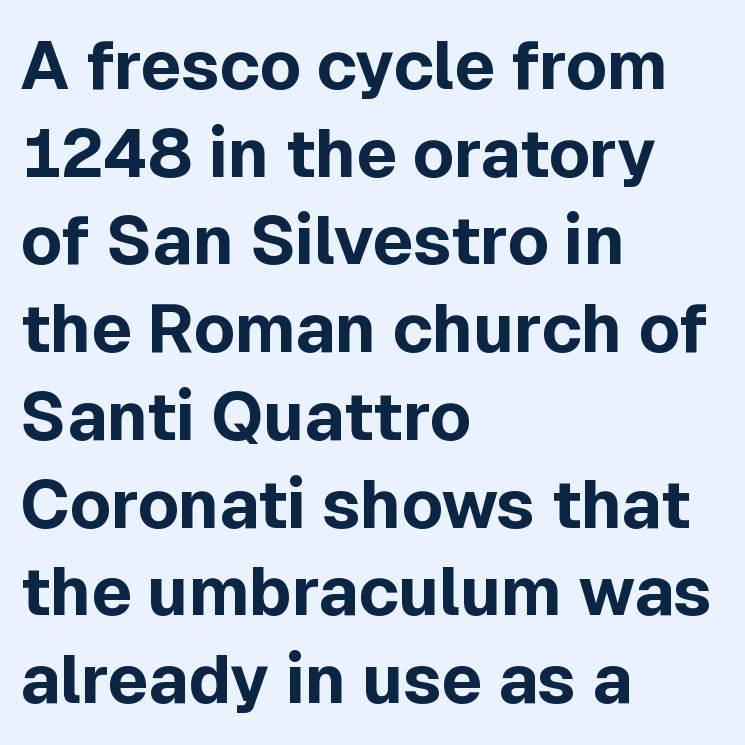
{"serif": "no", "italic": "no", "bold": "yes", "weight": "bold", "width": "normal", "x_height": "medium", "monospaced": "no", "underline": "no", "align": "left", "line_spacing": "normal", "line_spacing_ratio": 1.29, "letter_spacing": "normal", "letter_spacing_em": 0.0, "glyph_px": 68}
